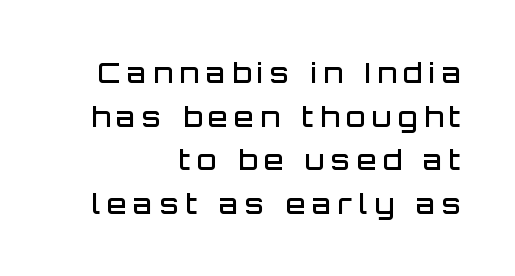
The image shows 28 px semibold sans-serif type, upright; set right-aligned, normal line spacing (1.56x), unusually wide letter spacing (+0.24 em), not underlined; low stroke contrast and a large x-height.
